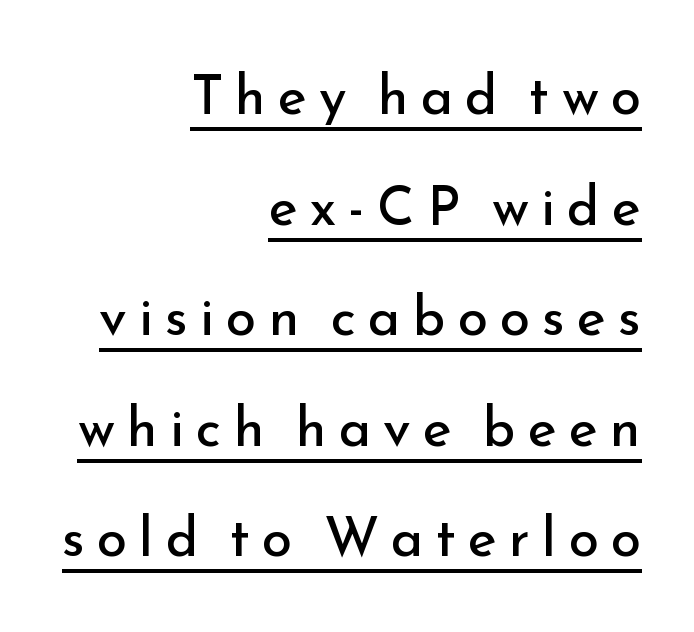
{"serif": "no", "italic": "no", "bold": "no", "weight": "regular", "width": "normal", "stroke_contrast": "low", "x_height": "small", "monospaced": "no", "underline": "yes", "align": "right", "line_spacing": "loose", "line_spacing_ratio": 2.01, "letter_spacing": "wide", "letter_spacing_em": 0.22, "glyph_px": 55}
